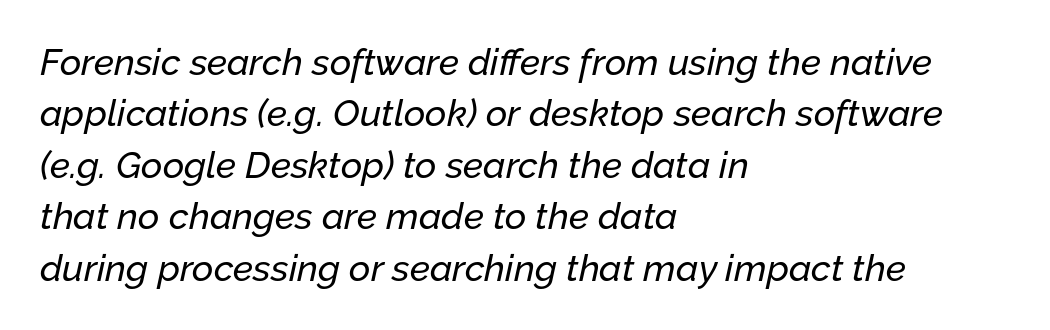
The image shows 37 px text type, italic (leaning right); set left-aligned, normal line spacing (1.39x), normal letter spacing, not underlined; low stroke contrast and a medium x-height.
